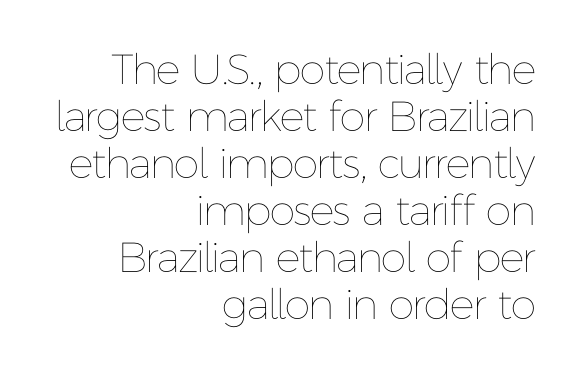
Proportional: the letters do not fall into vertical columns. There is no visible air inserted between adjacent glyphs. Cramped leading. A flush-right, rag-left setting is used for this passage. Weight class: somewhere from thin through regular. If you drew a line through each stem, it would be perfectly vertical.
